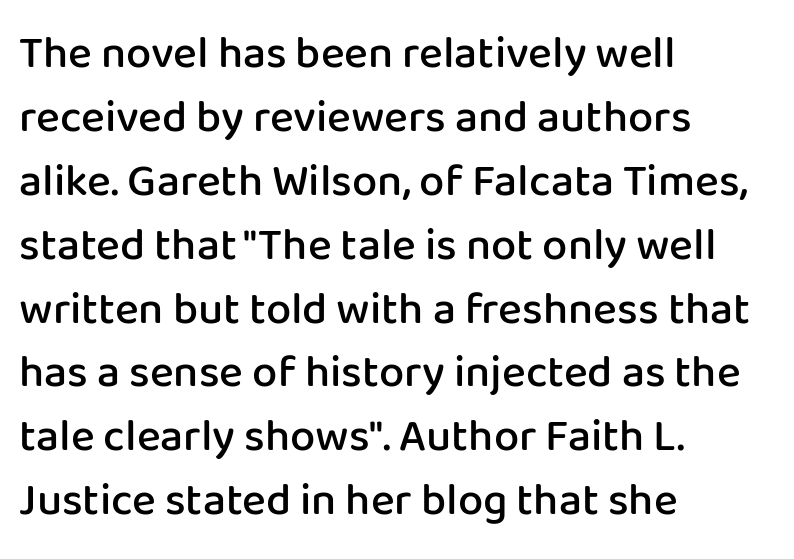
One glance says typical: line gaps are just what's usual. Between one letter and the next there's only the usual sliver of space. The passage shown is typeset with a sans-serif family. Characters remain perfectly vertical along every line.
